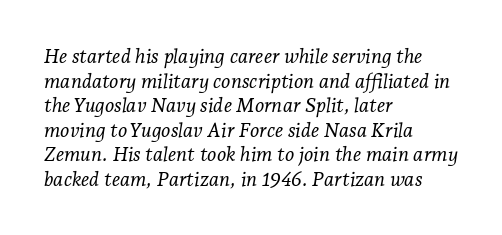
The image shows 20 px text type, italic (leaning right); set left-aligned, line spacing 1.23x, normal letter spacing, not underlined.
